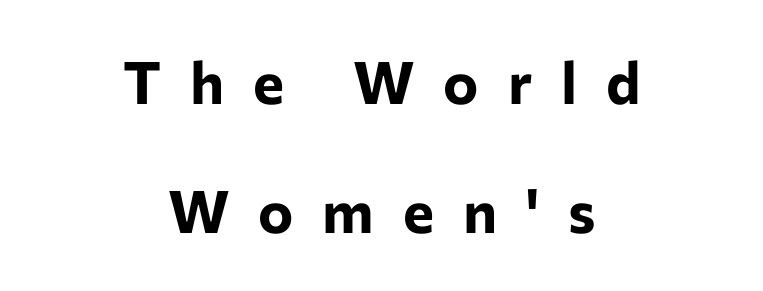
The image shows 59 px bold sans-serif type, upright; set centered, loose line spacing (2.19x), unusually wide letter spacing (+0.49 em), not underlined; low stroke contrast and a medium x-height.
